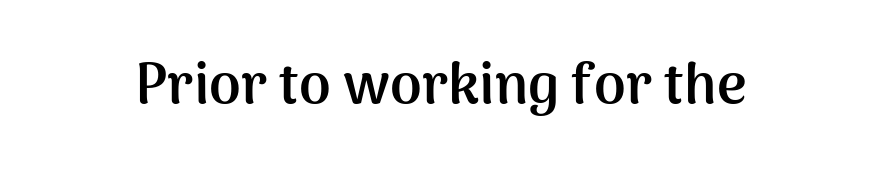
{"serif": "no", "italic": "no", "bold": "yes", "weight": "semibold", "width": "normal", "stroke_contrast": "medium", "x_height": "medium", "monospaced": "no", "underline": "no", "letter_spacing": "normal", "letter_spacing_em": 0.0, "glyph_px": 57}
